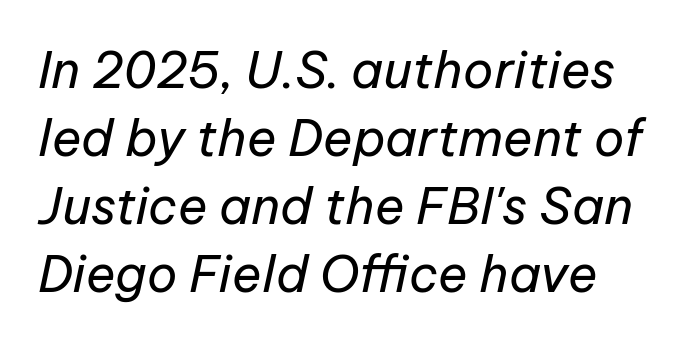
{"italic": "yes", "lean": "right", "slant_degrees": 12, "bold": "no", "weight": "regular", "width": "normal", "stroke_contrast": "low", "x_height": "medium", "monospaced": "no", "underline": "no", "line_spacing": "normal", "line_spacing_ratio": 1.36, "letter_spacing": "normal", "letter_spacing_em": 0.0, "glyph_px": 50}
